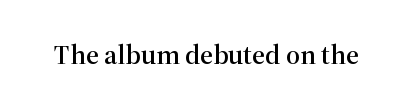
Q: Is the text italic (slanted)? A: No, it is upright.
Q: Is the typeface a serif or a sans-serif typeface? A: Serif.
Q: Is the text underlined? A: No.
Q: Is the spacing between letters normal or unusually wide? A: Normal.
Q: Width (condensed, normal, or wide)? A: Normal.
Q: Stroke contrast? A: High.
Q: x-height? A: Medium.
Q: Monospaced? A: No.
